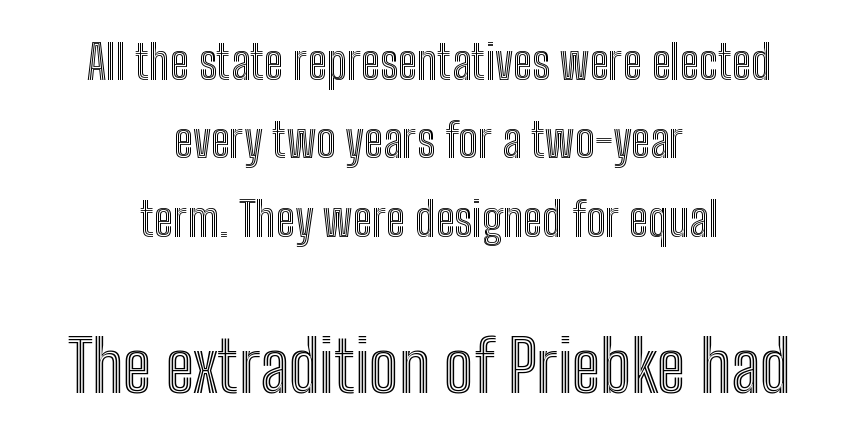
The image shows 70 px condensed type, upright; set centered, normal line spacing (1.67x), normal letter spacing, not underlined; the second (bottom) block is 1.49x larger; a medium x-height.
